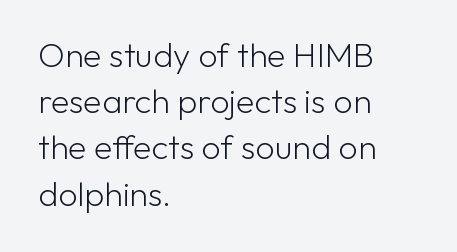
Here the designer chose a conventional face with non-uniform glyph widths. Compared with typical body copy, the letter spacing here is the same. Visually the block forms a straight wall on the left and a jagged coastline on the right. This sample keeps an unexceptional amount of space between lines. Stems here are at most as thick as an everyday book face.
